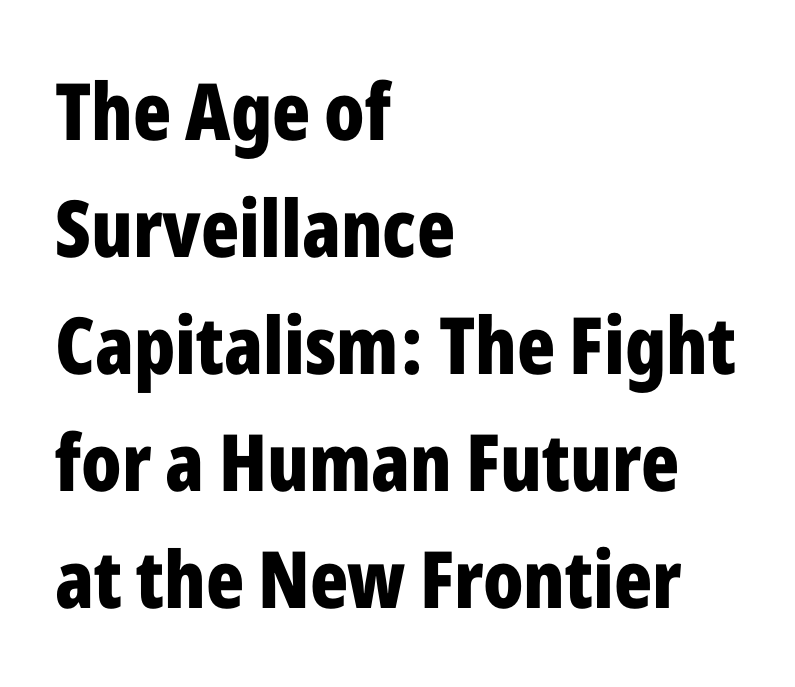
Q: Is the text bold? A: Yes.
Q: Is the text italic (slanted)? A: No, it is upright.
Q: Is the typeface a serif or a sans-serif typeface? A: Sans-serif.
Q: Is the text underlined? A: No.
Q: How is the paragraph aligned? A: Left-aligned.
Q: Is the spacing between letters normal or unusually wide? A: Normal.
Q: Is the spacing between lines tight, normal or loose? A: Normal.
Q: Width (condensed, normal, or wide)? A: Condensed.
Q: Stroke contrast? A: Low.
Q: x-height? A: Medium.
Q: Monospaced? A: No.
